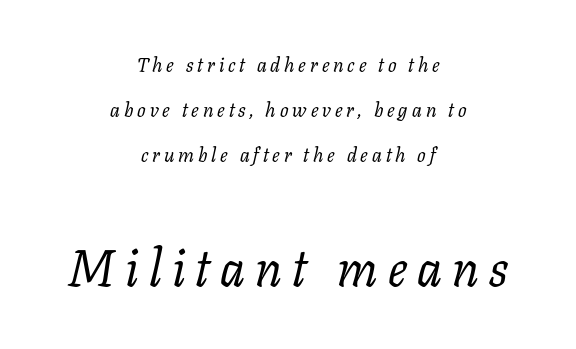
Q: Is the text bold? A: No.
Q: Is the text italic (slanted)? A: Yes, it leans right by about 11 degrees.
Q: Is the typeface a serif or a sans-serif typeface? A: Serif.
Q: Is the text underlined? A: No.
Q: How is the paragraph aligned? A: Centered.
Q: Is the spacing between letters normal or unusually wide? A: Unusually wide.
Q: Is the spacing between lines tight, normal or loose? A: Loose.
Q: Which block of text is set in a larger size, the first (top) or the second (bottom)? A: The second (bottom) one.
Q: Width (condensed, normal, or wide)? A: Normal.
Q: Stroke contrast? A: Low.
Q: x-height? A: Medium.
Q: Monospaced? A: No.
